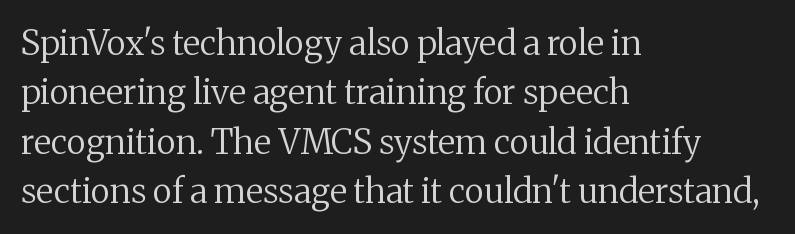
The image shows 34 px regular-weight serif type, upright; set left-aligned, normal line spacing (1.45x), normal letter spacing, not underlined; medium stroke contrast and a medium x-height.
